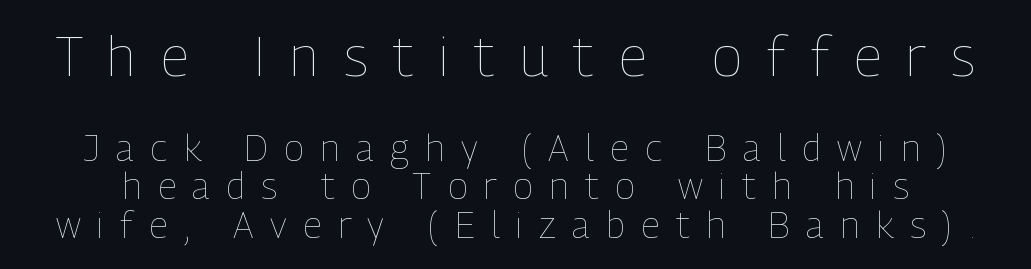
The image shows 56 px thin, condensed type, upright; set tight line spacing (1.05x), unusually wide letter spacing (+0.45 em), not underlined; the first (top) block is 1.51x larger; low stroke contrast and a medium x-height.
